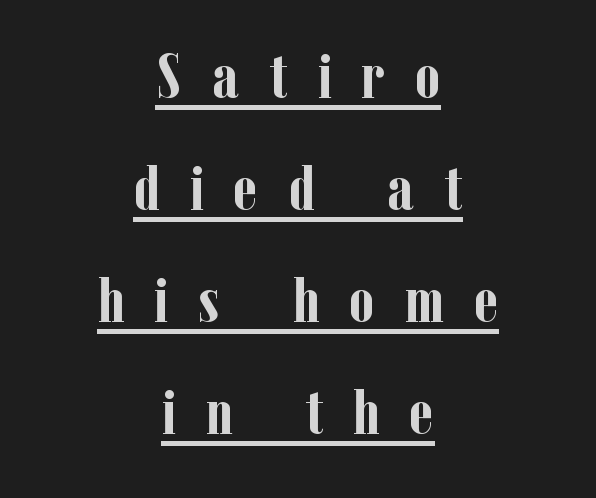
The image shows 63 px semibold, condensed serif type, upright; set centered, line spacing 1.78x, unusually wide letter spacing (+0.48 em), underlined; low stroke contrast and a medium x-height.
